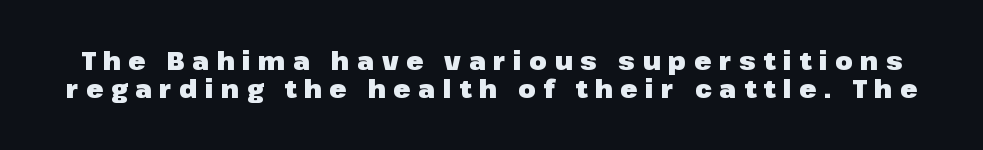
The image shows 25 px bold type, upright; set tight line spacing (1.14x), unusually wide letter spacing (+0.31 em), not underlined.
